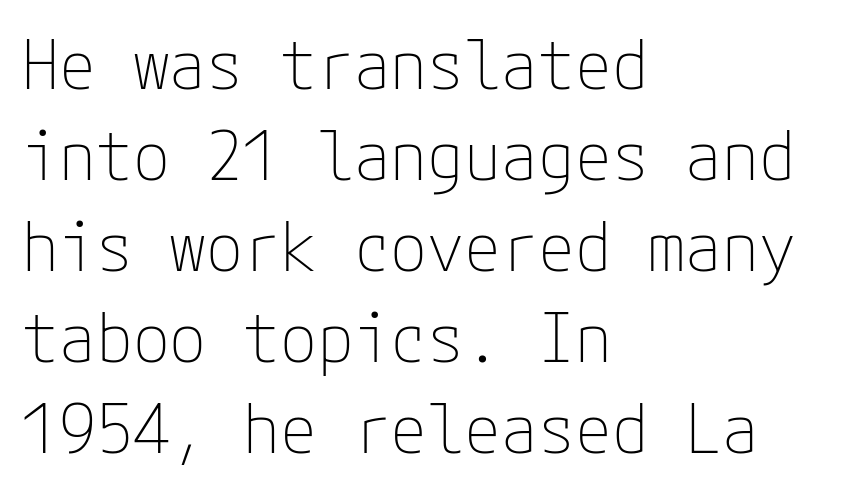
{"serif": "no", "italic": "no", "bold": "no", "weight": "thin", "width": "normal", "stroke_contrast": "low", "x_height": "medium", "underline": "no", "align": "left", "line_spacing": "normal", "line_spacing_ratio": 1.36, "letter_spacing": "normal", "letter_spacing_em": 0.0, "glyph_px": 67}
